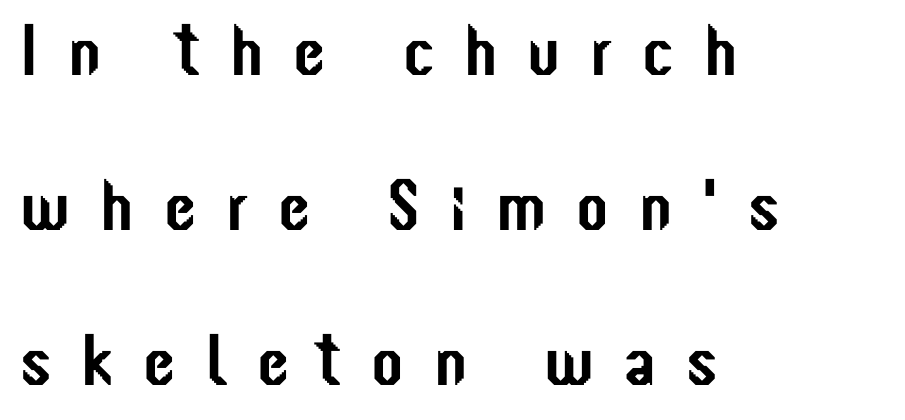
Q: Is the text italic (slanted)? A: No, it is upright.
Q: Is the typeface a serif or a sans-serif typeface? A: Sans-serif.
Q: Is the text underlined? A: No.
Q: How is the paragraph aligned? A: Left-aligned.
Q: Is the spacing between letters normal or unusually wide? A: Unusually wide.
Q: Is the spacing between lines tight, normal or loose? A: Loose.
Q: Width (condensed, normal, or wide)? A: Condensed.
Q: Stroke contrast? A: Low.
Q: x-height? A: Medium.
Q: Monospaced? A: No.
